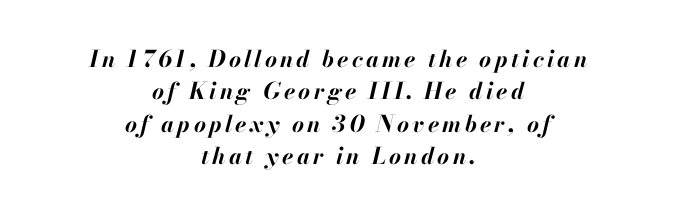
Q: Is the text bold? A: Yes.
Q: Is the text italic (slanted)? A: Yes, it leans right by about 13 degrees.
Q: Is the text underlined? A: No.
Q: How is the paragraph aligned? A: Centered.
Q: Is the spacing between lines tight, normal or loose? A: Normal.
